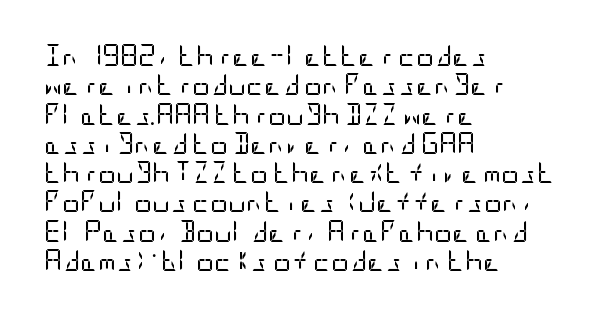
Caption: face not bold, strokes unweighted. Whoever set this chose a conventional vertical rhythm. This sample uses plain, unmodified letter spacing. The lettering stays uniformly vertical, giving the passage a roman look. Rule under the text: the space is simply empty.
